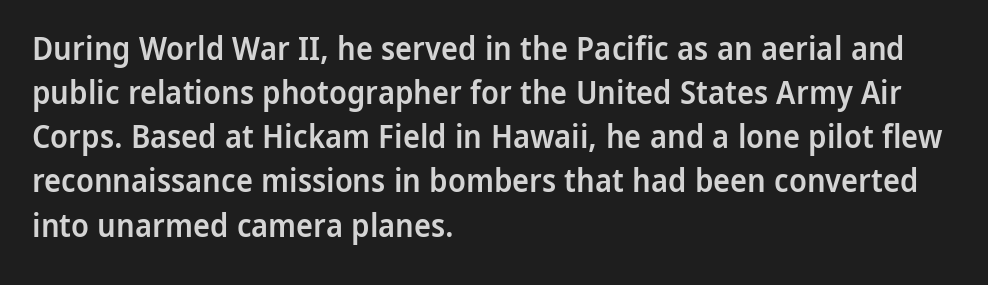
{"serif": "no", "italic": "no", "bold": "semi", "weight": "semibold", "width": "normal", "stroke_contrast": "low", "x_height": "medium", "monospaced": "no", "underline": "no", "align": "left", "line_spacing": "normal", "line_spacing_ratio": 1.38, "letter_spacing": "normal", "letter_spacing_em": 0.0, "glyph_px": 32}
